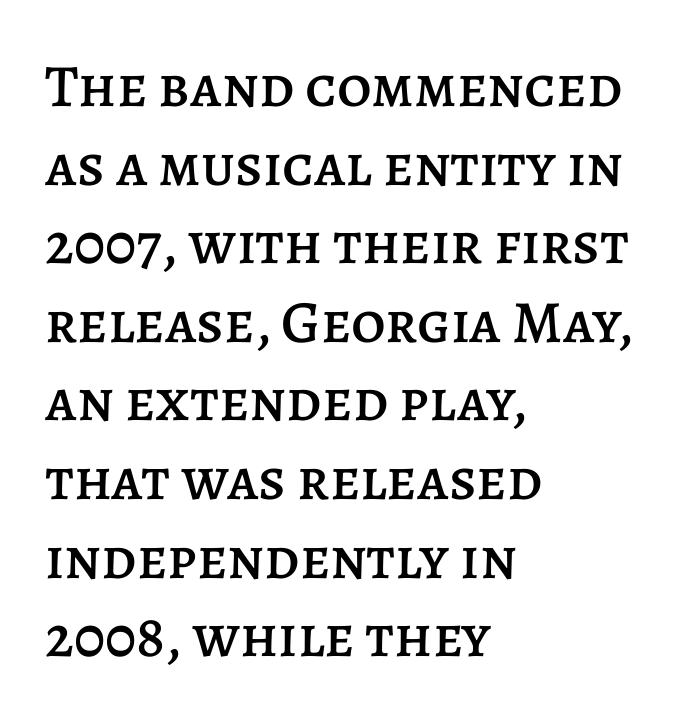
Proportional: the letters do not fall into vertical columns. The specimen omits any rule beneath the text block's lines. These lines were composed using upright roman letters. Evenly set lines give the paragraph a standard silhouette.
